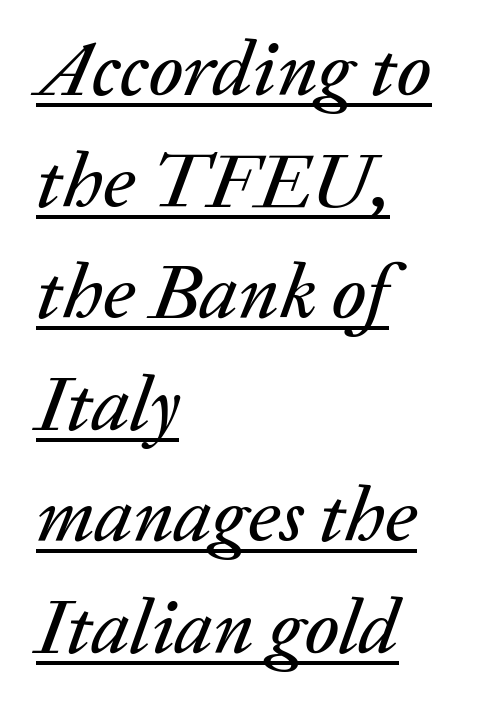
{"italic": "yes", "lean": "right", "slant_degrees": 20, "width": "normal", "stroke_contrast": "low", "x_height": "medium", "monospaced": "no", "underline": "yes", "align": "left", "line_spacing": "normal", "line_spacing_ratio": 1.43, "letter_spacing": "normal", "letter_spacing_em": 0.0, "glyph_px": 78}
